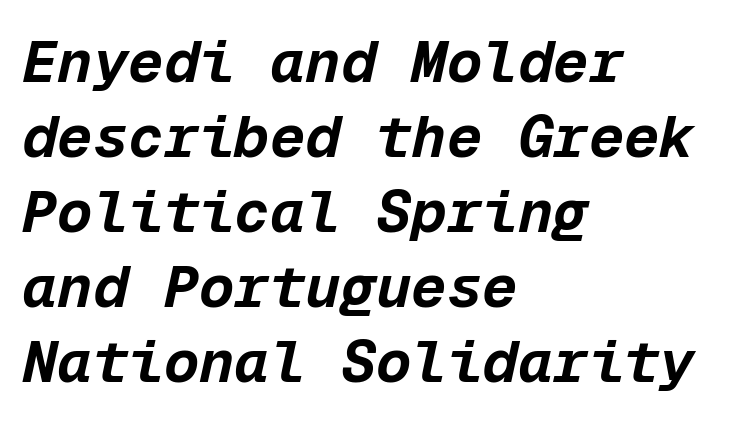
The image shows 59 px bold type, italic (leaning right), monospaced; set left-aligned, normal line spacing (1.27x), normal letter spacing, not underlined; low stroke contrast and a medium x-height.
